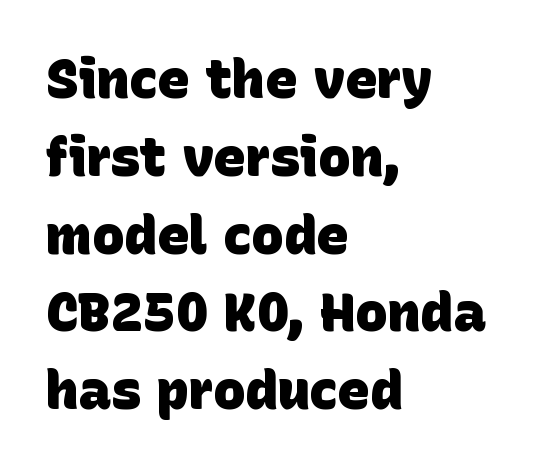
Q: Is the text bold? A: Yes.
Q: Is the typeface a serif or a sans-serif typeface? A: Sans-serif.
Q: Is the text underlined? A: No.
Q: How is the paragraph aligned? A: Left-aligned.
Q: Is the spacing between letters normal or unusually wide? A: Normal.
Q: Is the spacing between lines tight, normal or loose? A: Normal.
Q: Width (condensed, normal, or wide)? A: Normal.
Q: Stroke contrast? A: Low.
Q: x-height? A: Large.
Q: Monospaced? A: No.
